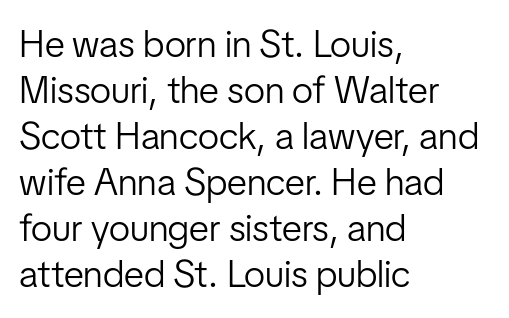
Q: Is the text bold? A: No.
Q: Is the text italic (slanted)? A: No, it is upright.
Q: Is the typeface a serif or a sans-serif typeface? A: Sans-serif.
Q: Is the text underlined? A: No.
Q: How is the paragraph aligned? A: Left-aligned.
Q: Is the spacing between letters normal or unusually wide? A: Normal.
Q: Width (condensed, normal, or wide)? A: Condensed.
Q: Stroke contrast? A: Low.
Q: x-height? A: Medium.
Q: Monospaced? A: No.
